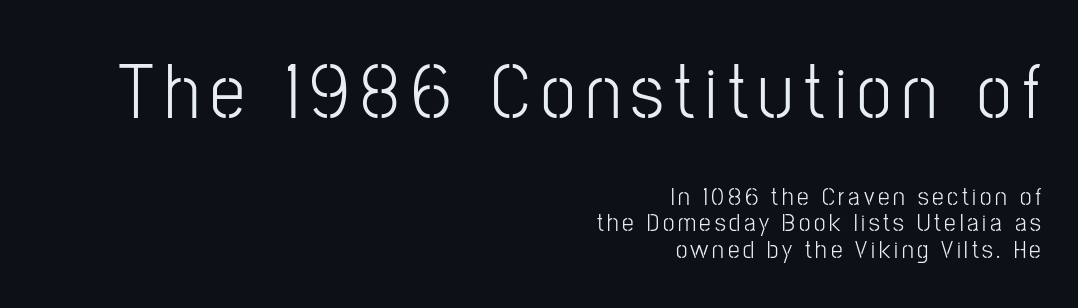
{"serif": "no", "italic": "no", "bold": "no", "weight": "light", "width": "condensed", "stroke_contrast": "low", "x_height": "medium", "monospaced": "no", "underline": "no", "align": "right", "line_spacing": "tight", "line_spacing_ratio": 1.01, "larger_block": "first", "size_ratio": 3.0, "glyph_px": 78}
